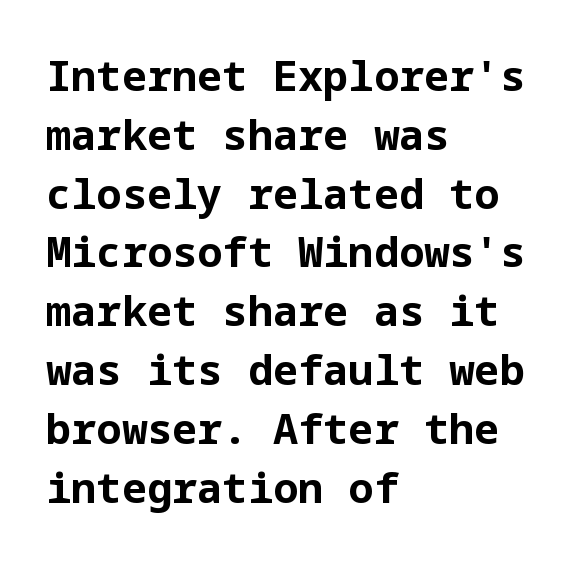
A typesetter would label this face a sans. The rag falls on the right side of this text block. In terms of leading, this rendering sits right in the middle. Weight check: bold — yes, fully. Compared with typical body copy, the letter spacing here is the same.
